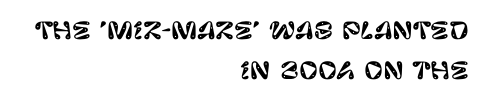
{"underline": "no", "align": "right", "line_spacing_ratio": 1.73, "letter_spacing": "normal", "letter_spacing_em": 0.0, "glyph_px": 23}
